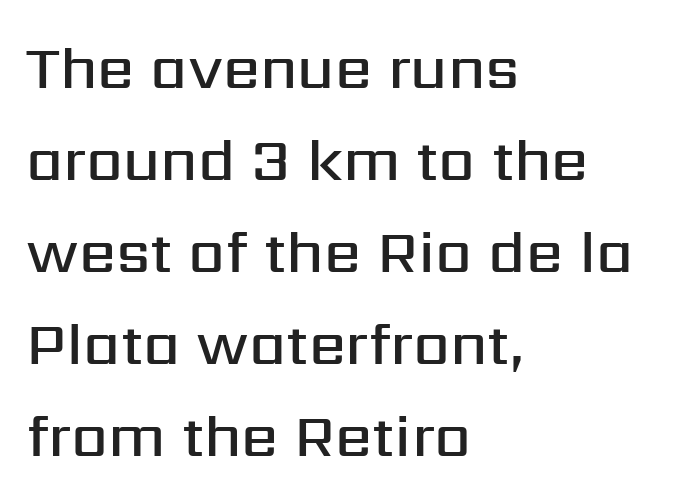
The image shows 59 px semibold sans-serif type, upright; set left-aligned, normal line spacing (1.56x), normal letter spacing, not underlined; medium stroke contrast and a medium x-height.
